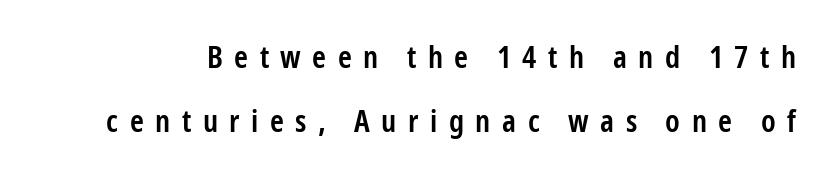
The image shows 31 px semibold, condensed sans-serif type, upright; set loose line spacing (2.05x), unusually wide letter spacing (+0.37 em), not underlined; low stroke contrast and a medium x-height.
